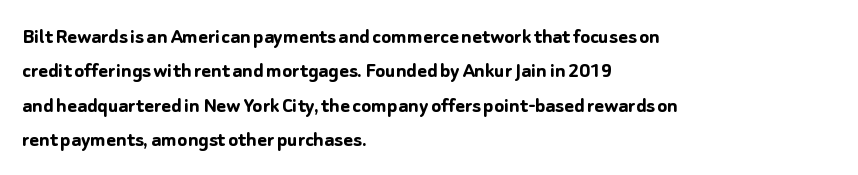
{"italic": "no", "bold": "yes", "underline": "no", "align": "left", "line_spacing": "normal", "line_spacing_ratio": 1.49, "letter_spacing": "normal", "letter_spacing_em": 0.0, "glyph_px": 23}
